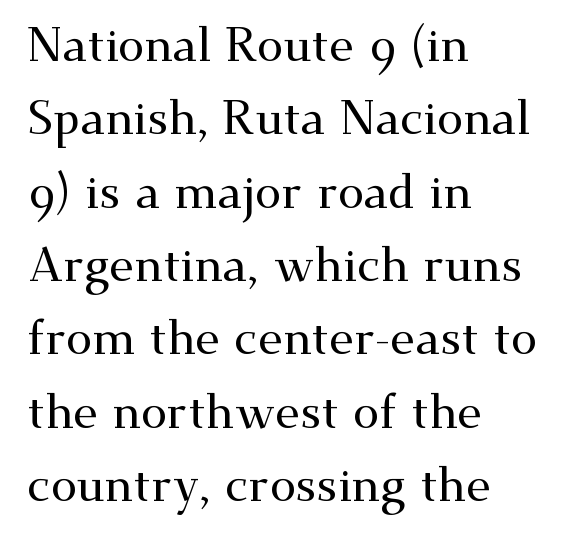
The image shows 47 px wide serif type, upright; set left-aligned, normal line spacing (1.56x), normal letter spacing, not underlined; medium stroke contrast and a small x-height.
